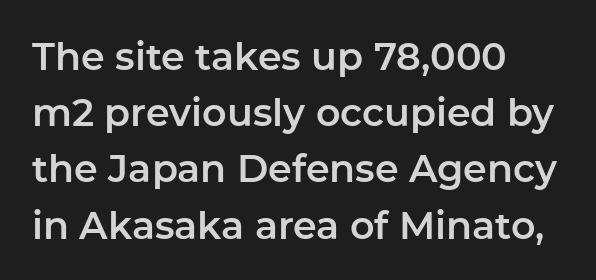
The image shows 38 px sans-serif type, upright; set left-aligned, normal line spacing (1.48x), normal letter spacing, not underlined; low stroke contrast and a medium x-height.
